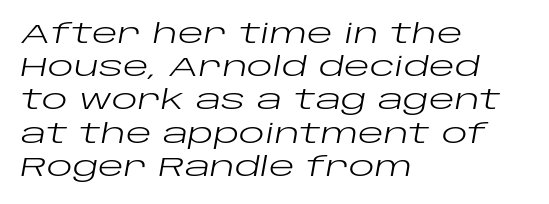
The image shows 27 px text type, italic (leaning right); set left-aligned, line spacing 1.23x, normal letter spacing, not underlined.
